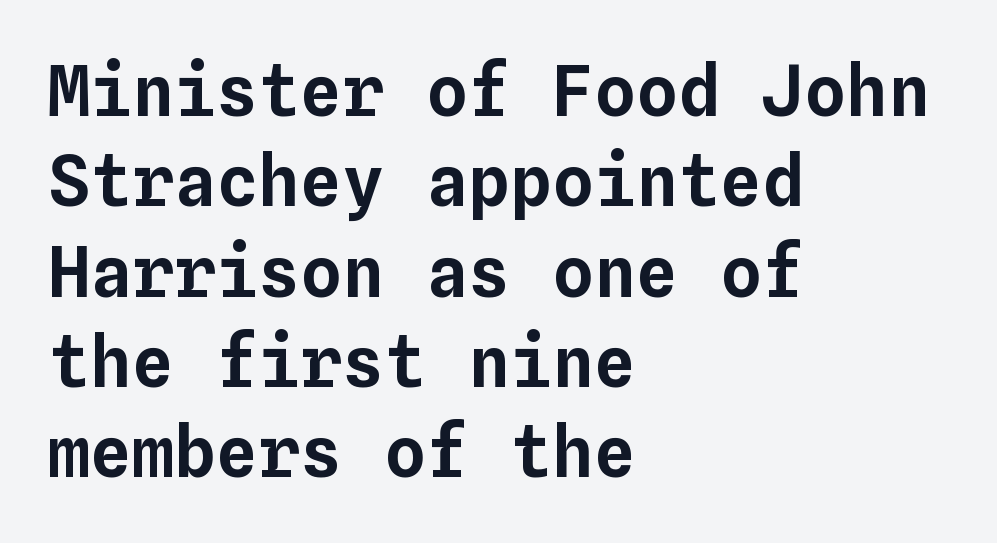
{"italic": "no", "width": "normal", "stroke_contrast": "low", "x_height": "medium", "monospaced": "yes", "underline": "no", "align": "left", "line_spacing": "normal", "line_spacing_ratio": 1.29, "letter_spacing": "normal", "letter_spacing_em": 0.0, "glyph_px": 70}
